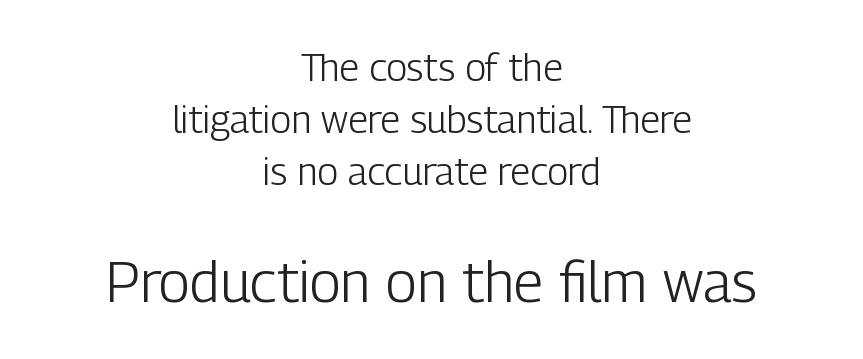
{"serif": "no", "italic": "no", "bold": "no", "weight": "light", "width": "condensed", "stroke_contrast": "low", "x_height": "medium", "monospaced": "no", "underline": "no", "align": "center", "line_spacing": "normal", "line_spacing_ratio": 1.37, "letter_spacing": "normal", "letter_spacing_em": 0.0, "larger_block": "second", "size_ratio": 1.5, "glyph_px": 57}
